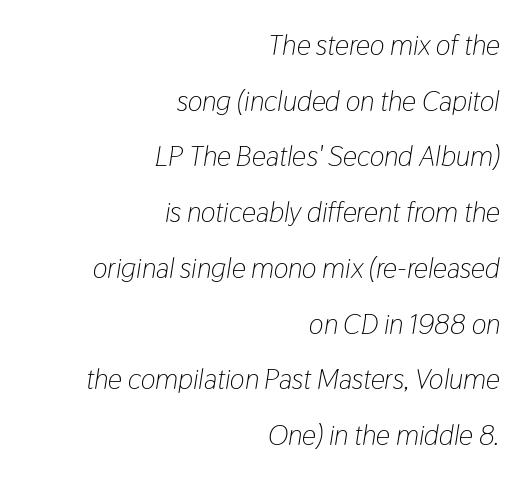
{"italic": "yes", "lean": "right", "slant_degrees": 9, "bold": "no", "weight": "light", "width": "condensed", "stroke_contrast": "low", "x_height": "medium", "monospaced": "no", "underline": "no", "align": "right", "line_spacing": "loose", "line_spacing_ratio": 1.99, "letter_spacing": "normal", "letter_spacing_em": 0.0, "glyph_px": 28}
